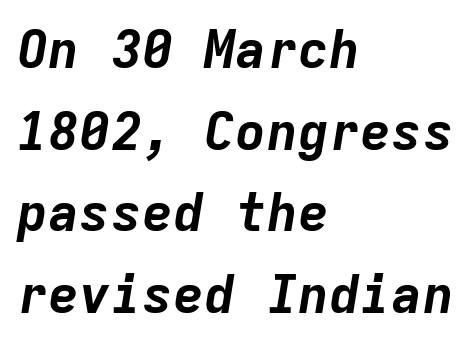
{"italic": "yes", "lean": "right", "slant_degrees": 9, "bold": "yes", "weight": "bold", "width": "normal", "stroke_contrast": "low", "x_height": "medium", "monospaced": "yes", "underline": "no", "align": "left", "line_spacing": "normal", "line_spacing_ratio": 1.57, "letter_spacing": "normal", "letter_spacing_em": 0.0, "glyph_px": 52}
